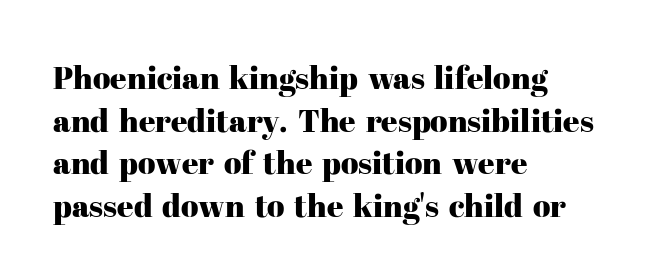
In terms of leading, this rendering sits right in the middle. Caption: multi-line text, flush left, ragged right. Varying glyph widths throughout — classic text-font behaviour. Students, note that the glyphs here touch the page at normal intervals.
